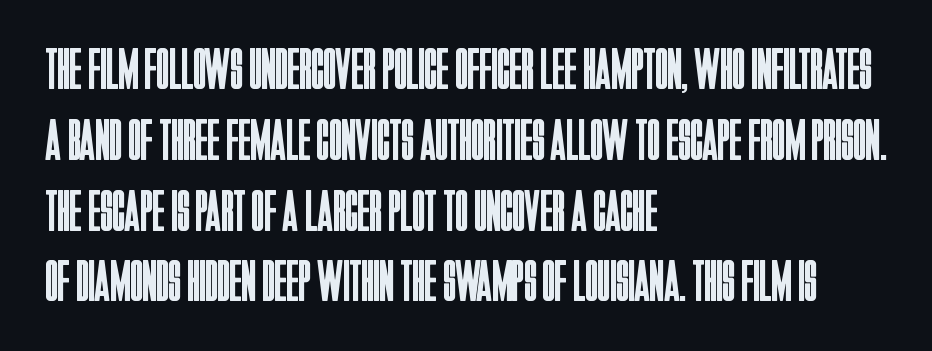
Q: Is the text bold? A: No.
Q: Is the text italic (slanted)? A: No, it is upright.
Q: Is the typeface a serif or a sans-serif typeface? A: Sans-serif.
Q: Is the text underlined? A: No.
Q: How is the paragraph aligned? A: Left-aligned.
Q: Is the spacing between letters normal or unusually wide? A: Normal.
Q: Width (condensed, normal, or wide)? A: Condensed.
Q: Stroke contrast? A: Low.
Q: x-height? A: Large.
Q: Monospaced? A: No.
